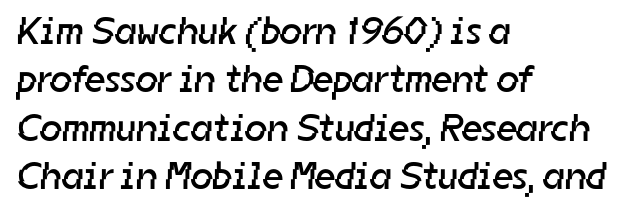
Q: Is the text bold? A: No.
Q: Is the typeface a serif or a sans-serif typeface? A: Sans-serif.
Q: Is the text underlined? A: No.
Q: How is the paragraph aligned? A: Left-aligned.
Q: Is the spacing between letters normal or unusually wide? A: Normal.
Q: Width (condensed, normal, or wide)? A: Normal.
Q: Stroke contrast? A: Low.
Q: x-height? A: Medium.
Q: Monospaced? A: No.
